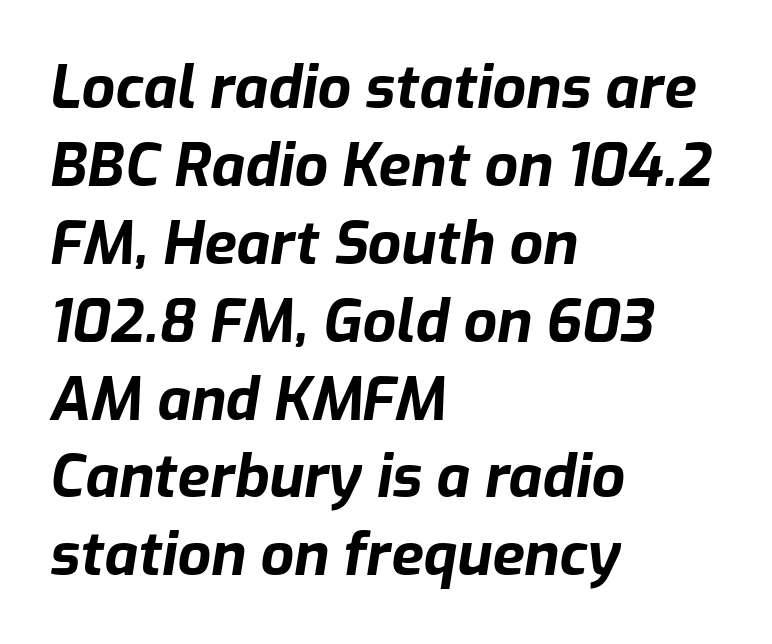
The image shows 59 px bold type, italic (leaning right); set left-aligned, normal line spacing (1.32x), normal letter spacing, not underlined; low stroke contrast and a medium x-height.
